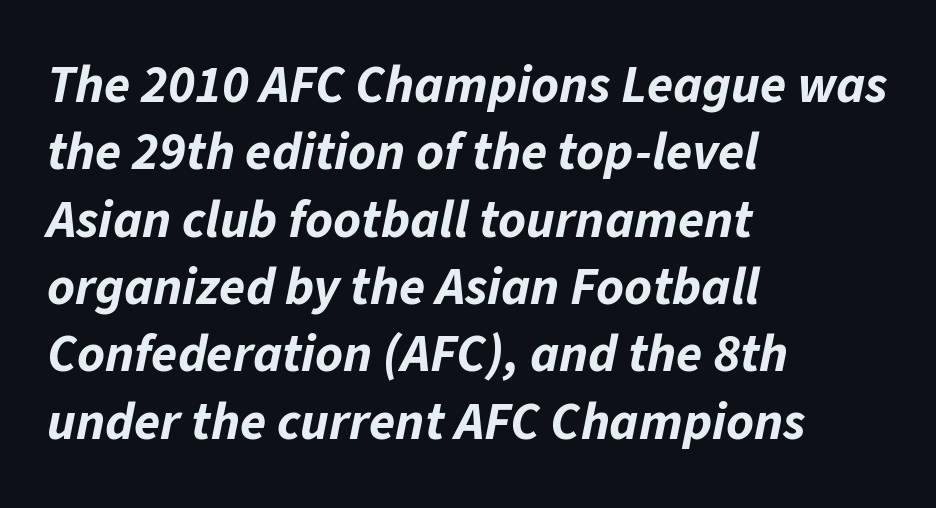
{"italic": "yes", "lean": "right", "slant_degrees": 11, "bold": "yes", "weight": "bold", "width": "normal", "stroke_contrast": "low", "x_height": "medium", "monospaced": "no", "underline": "no", "align": "left", "line_spacing": "normal", "line_spacing_ratio": 1.27, "letter_spacing": "normal", "letter_spacing_em": 0.0, "glyph_px": 53}
